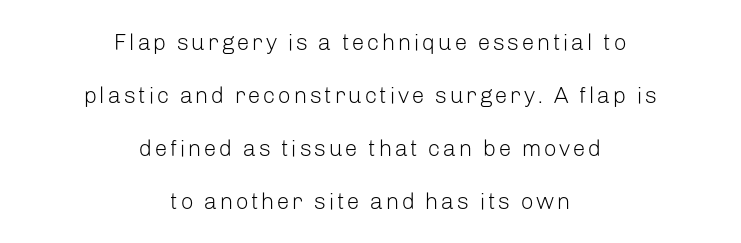
The typography opts for an upright posture over an oblique one. Is the block centered? Yes — each line is placed symmetrically about the middle. Airy leading. Has an underline been added? It has not. Vertical stems look standard width or narrower in stroke.
